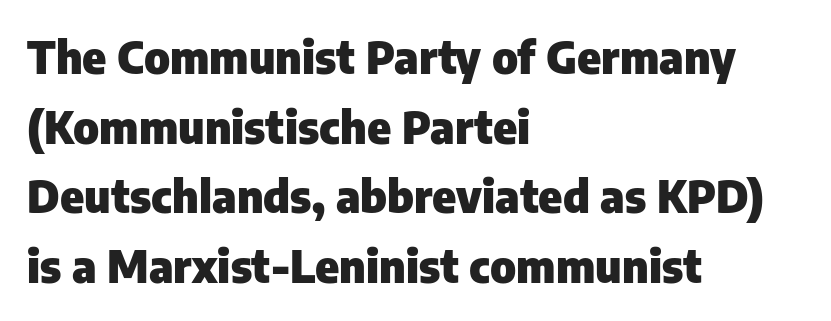
Grotesque or geometric, the face here clearly has no serifs. What stands out about the letter spacing? Nothing — it is the standard amount. The vertical gap from one line to the next is medium. The passage is arranged the way most books set body copy — flush left. The space beneath each line is pristine and unruled.
